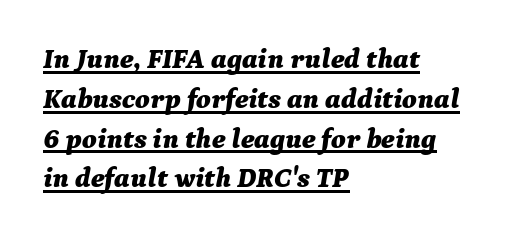
Does extra space separate the letters? No, they use regular spacing. Every row of glyphs begins at an identical x-position on the left. The face used here is proportionally spaced, like ordinary book or web type. The specimen includes a rule beneath the text block's lines. The designer left line spacing at the default.
